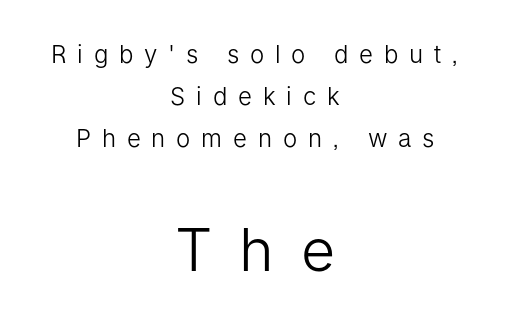
Q: Is the text bold? A: No.
Q: Is the text italic (slanted)? A: No, it is upright.
Q: Is the typeface a serif or a sans-serif typeface? A: Sans-serif.
Q: Is the text underlined? A: No.
Q: How is the paragraph aligned? A: Centered.
Q: Is the spacing between letters normal or unusually wide? A: Unusually wide.
Q: Which block of text is set in a larger size, the first (top) or the second (bottom)? A: The second (bottom) one.
Q: Width (condensed, normal, or wide)? A: Normal.
Q: Stroke contrast? A: Low.
Q: x-height? A: Medium.
Q: Monospaced? A: No.
